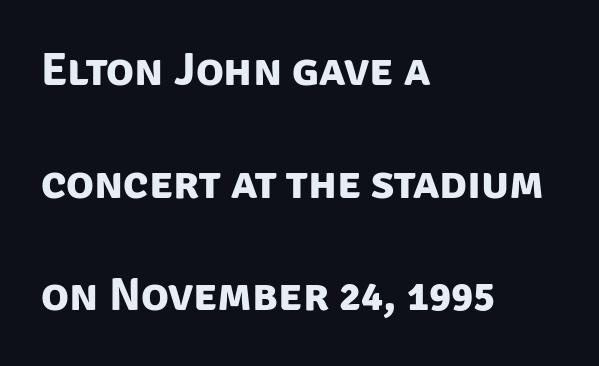
{"serif": "no", "bold": "yes", "weight": "bold", "width": "normal", "stroke_contrast": "low", "x_height": "large", "monospaced": "no", "underline": "no", "align": "left", "line_spacing": "loose", "line_spacing_ratio": 2.45, "letter_spacing": "normal", "letter_spacing_em": 0.0, "glyph_px": 46}
